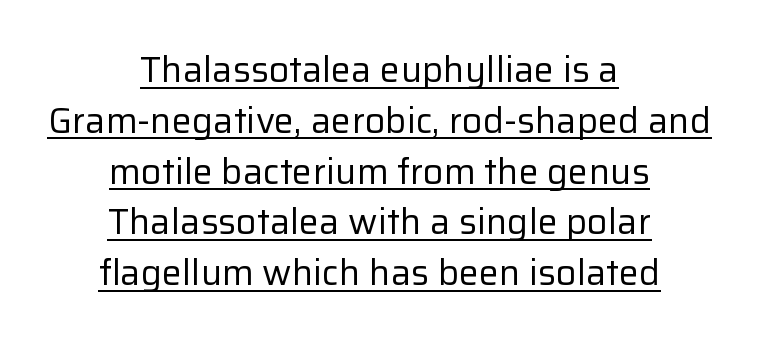
Q: Is the text bold? A: No.
Q: Is the text italic (slanted)? A: No, it is upright.
Q: Is the typeface a serif or a sans-serif typeface? A: Sans-serif.
Q: Is the text underlined? A: Yes.
Q: How is the paragraph aligned? A: Centered.
Q: Is the spacing between letters normal or unusually wide? A: Normal.
Q: Is the spacing between lines tight, normal or loose? A: Normal.
Q: Width (condensed, normal, or wide)? A: Normal.
Q: Stroke contrast? A: Low.
Q: x-height? A: Medium.
Q: Monospaced? A: No.
